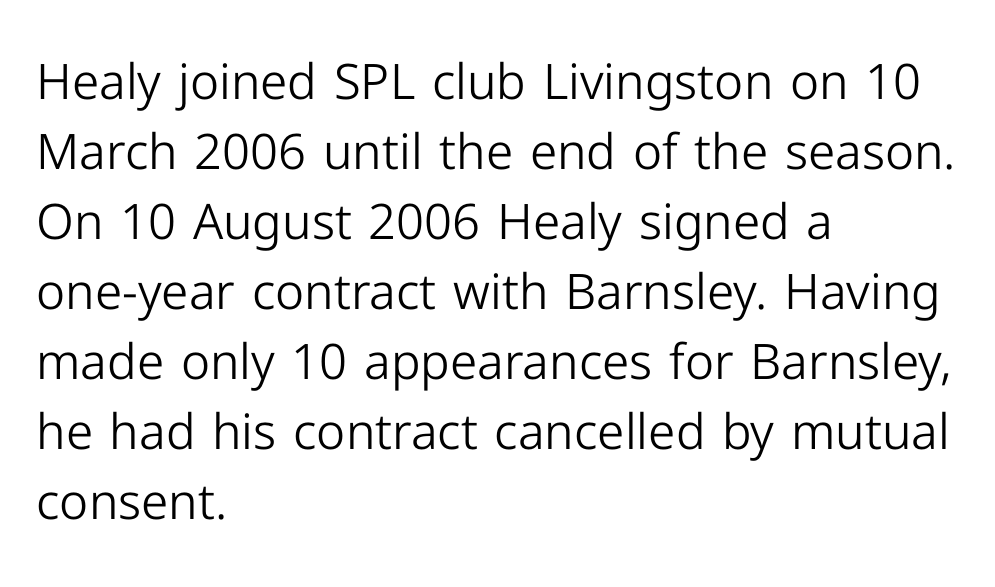
{"serif": "no", "italic": "no", "bold": "no", "weight": "light", "width": "normal", "stroke_contrast": "low", "x_height": "medium", "monospaced": "no", "underline": "no", "align": "left", "line_spacing": "normal", "line_spacing_ratio": 1.43, "letter_spacing": "normal", "letter_spacing_em": 0.0, "glyph_px": 49}
